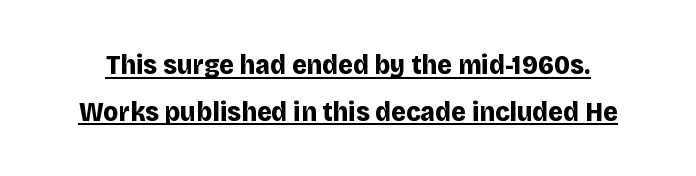
Weight check: bold — yes, fully. Successive baselines arrive at the customary interval. Proportional: the letters do not fall into vertical columns. In designer terms, the underline attribute is active on this setting. The font family rendered here belongs to the sans-serif group.
